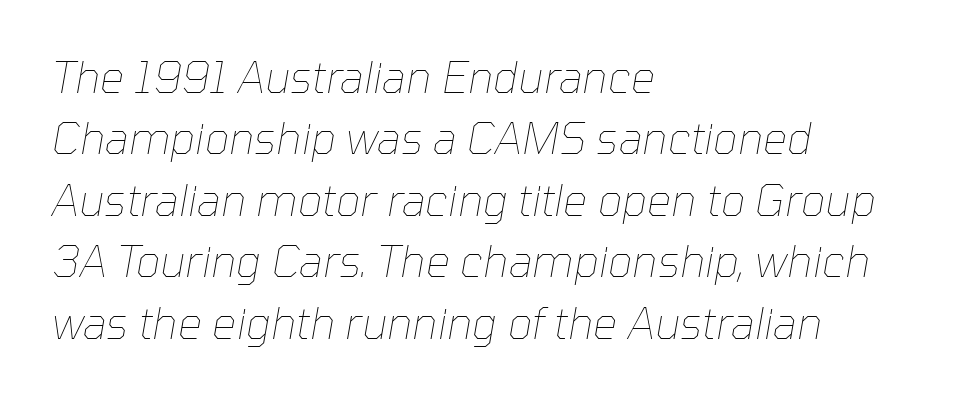
{"italic": "yes", "lean": "right", "slant_degrees": 10, "bold": "no", "weight": "thin", "width": "normal", "stroke_contrast": "low", "x_height": "medium", "monospaced": "no", "underline": "no", "align": "left", "line_spacing": "normal", "line_spacing_ratio": 1.43, "letter_spacing": "normal", "letter_spacing_em": 0.0, "glyph_px": 43}
